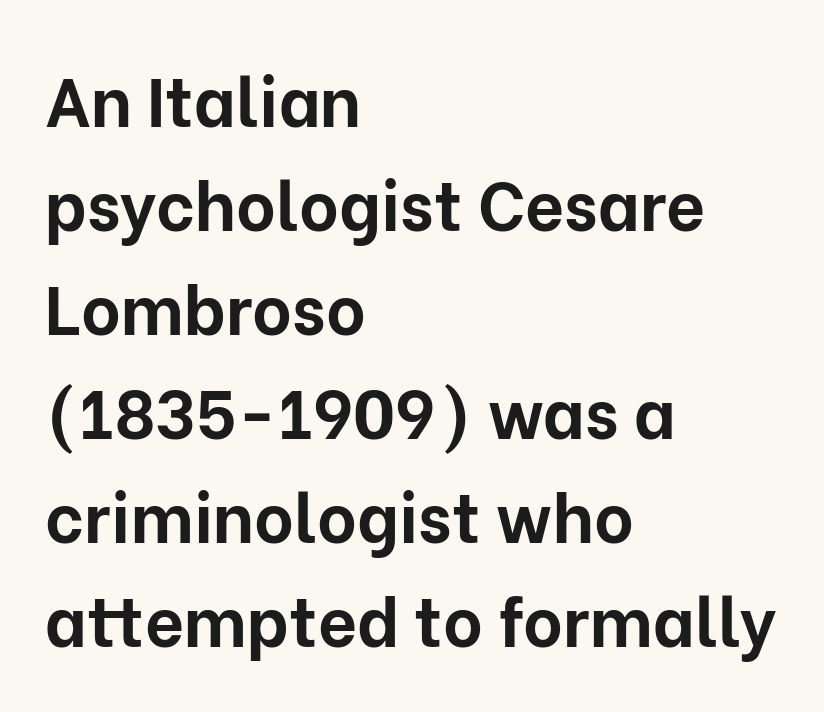
Nobody touched the tracking dial on this one. The line-height multiplier appears to be the usual default. These lines stack with their left ends in a neat column. I'd describe the lettering as bold — thick and assertive. Grotesque or geometric, the face here clearly has no serifs. When letters stand straight like this, we call the style roman or upright.
